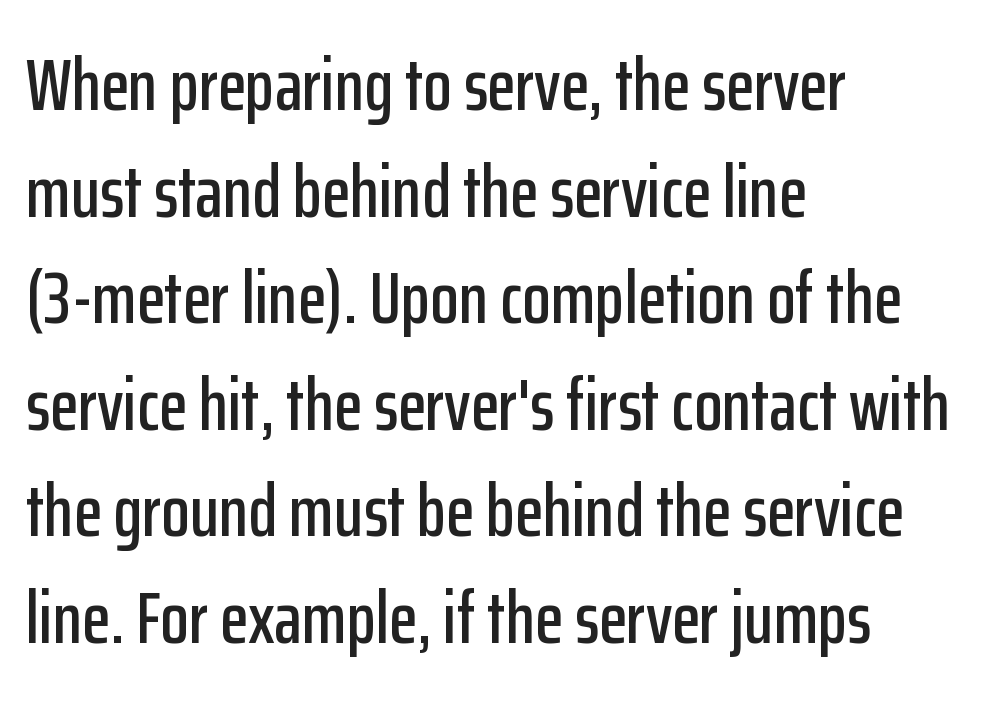
The typeface chosen for these lines omits serifs. Where is the straight margin? On the left. Honestly, there is no underline to notice here at all. Spacing verdict: proportional, widths tailored to each character. Successive baselines arrive at the customary interval. This is roman type, the default non-slanted kind.
